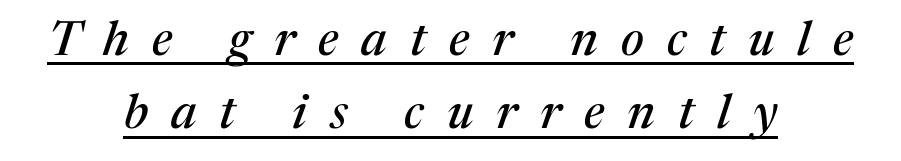
Q: Is the text italic (slanted)? A: Yes, it leans right by about 17 degrees.
Q: Is the typeface a serif or a sans-serif typeface? A: Serif.
Q: Is the text underlined? A: Yes.
Q: How is the paragraph aligned? A: Centered.
Q: Is the spacing between letters normal or unusually wide? A: Unusually wide.
Q: Is the spacing between lines tight, normal or loose? A: Normal.
Q: Width (condensed, normal, or wide)? A: Normal.
Q: Stroke contrast? A: Medium.
Q: x-height? A: Medium.
Q: Monospaced? A: No.
